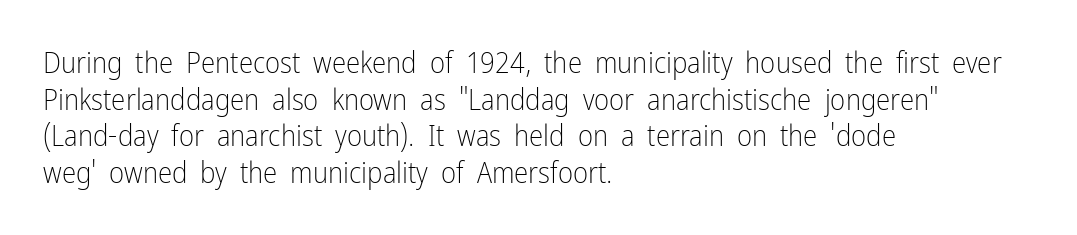
Character widths vary here, with narrow letters taking less room than wide ones. Nobody drew a line under any word here. Stems here are at most as thick as an everyday book face. No extra tracking has been applied to these lines.
